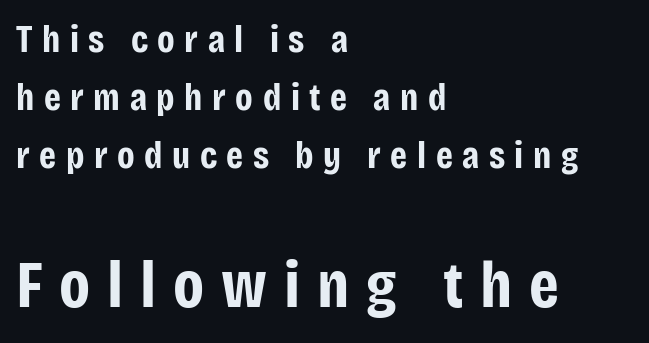
The image shows 67 px bold, condensed sans-serif type, upright; set left-aligned, normal line spacing (1.53x), unusually wide letter spacing (+0.25 em), not underlined; the second (bottom) block is 1.76x larger; low stroke contrast and a large x-height.
